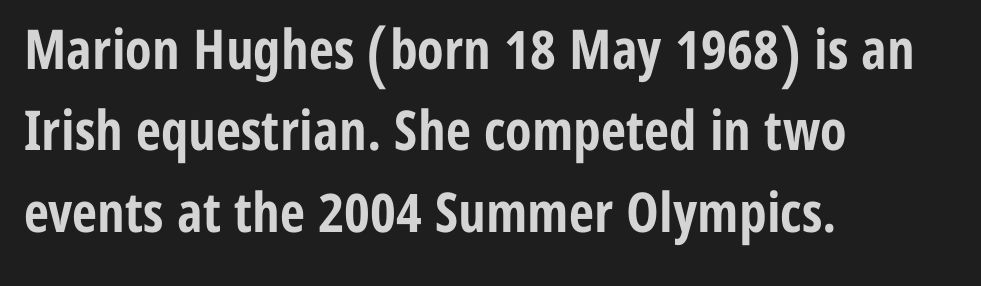
The image shows 55 px bold, condensed sans-serif type, upright; set left-aligned, normal line spacing (1.48x), normal letter spacing, not underlined; low stroke contrast and a medium x-height.
